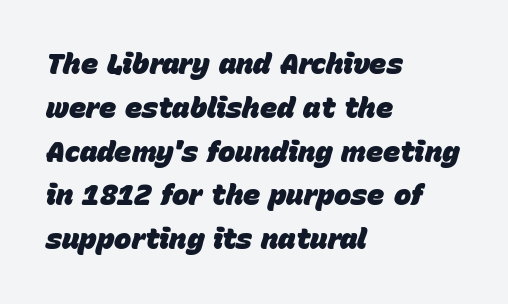
The image shows 29 px heavy type, italic (leaning right); set left-aligned, normal line spacing (1.51x), normal letter spacing, not underlined; low stroke contrast and a large x-height.
